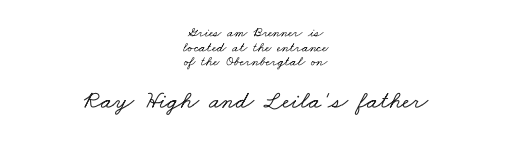
Q: Is the text underlined? A: No.
Q: How is the paragraph aligned? A: Centered.
Q: Is the spacing between letters normal or unusually wide? A: Normal.
Q: Is the spacing between lines tight, normal or loose? A: Tight.
Q: Which block of text is set in a larger size, the first (top) or the second (bottom)? A: The second (bottom) one.
